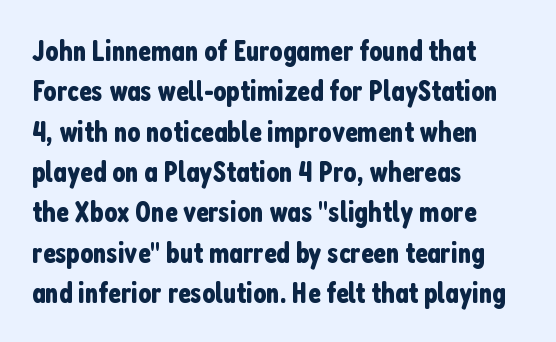
Teacher's note: observe the even left margin — that is flush-left alignment. Each letter's strokes conclude bluntly, with no projecting serifs. This sample uses plain, unmodified letter spacing. The lines sit at an ordinary, default distance from one another. The axis of the letterforms is exactly vertical. Words float on clear page, feet unadorned.
